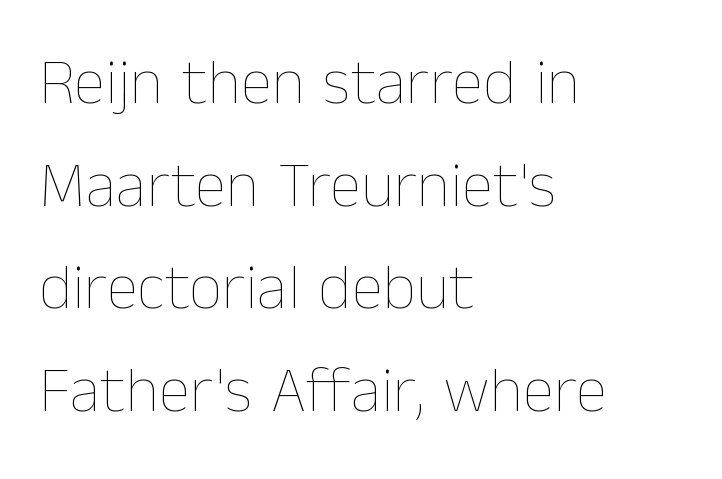
Q: Is the text bold? A: No.
Q: Is the text italic (slanted)? A: No, it is upright.
Q: Is the text underlined? A: No.
Q: How is the paragraph aligned? A: Left-aligned.
Q: Is the spacing between letters normal or unusually wide? A: Normal.
Q: Is the spacing between lines tight, normal or loose? A: Normal.
Q: Width (condensed, normal, or wide)? A: Normal.
Q: Stroke contrast? A: Low.
Q: x-height? A: Medium.
Q: Monospaced? A: No.
